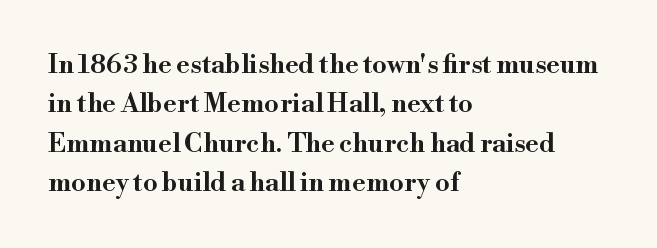
The image shows 26 px text type, upright; set left-aligned, normal line spacing (1.51x), normal letter spacing, not underlined.
